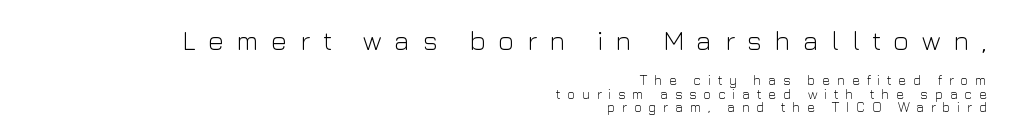
The image shows 27 px text type, upright; set right-aligned, tight line spacing (0.98x), unusually wide letter spacing (+0.47 em), not underlined; the first (top) block is 1.93x larger.
